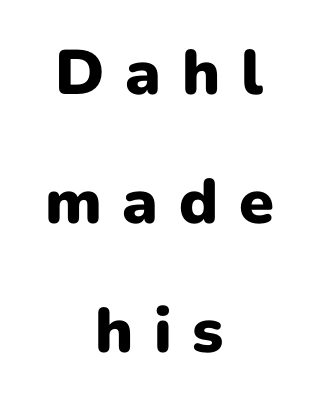
Q: Is the text bold? A: Yes.
Q: Is the text italic (slanted)? A: No, it is upright.
Q: Is the typeface a serif or a sans-serif typeface? A: Sans-serif.
Q: Is the text underlined? A: No.
Q: How is the paragraph aligned? A: Centered.
Q: Is the spacing between letters normal or unusually wide? A: Unusually wide.
Q: Is the spacing between lines tight, normal or loose? A: Loose.
Q: Width (condensed, normal, or wide)? A: Normal.
Q: Stroke contrast? A: Low.
Q: x-height? A: Medium.
Q: Monospaced? A: No.
